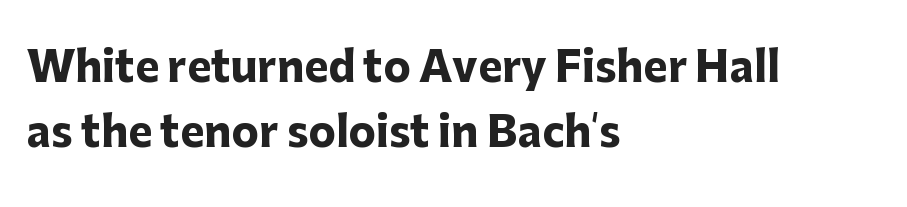
Honestly, there is no underline to notice here at all. Heft: maximum for text — a bold. Glyph-to-glyph distance matches everyday printed text. The letters stand straight up with perfectly vertical stems. This is sans-serif lettering, the kind often seen on screens and signage.
